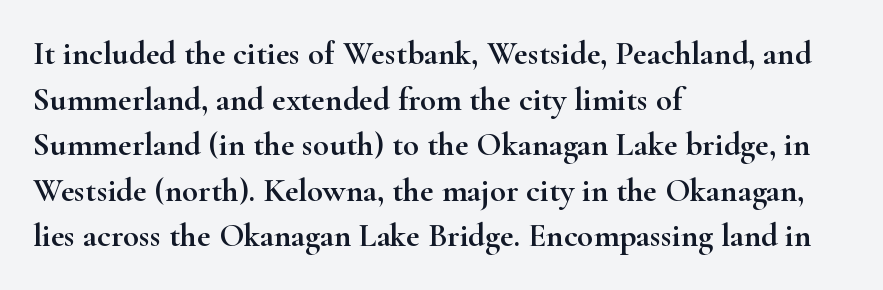
The image shows 33 px wide serif type, upright; set left-aligned, normal line spacing (1.38x), normal letter spacing, not underlined; high stroke contrast and a small x-height.
